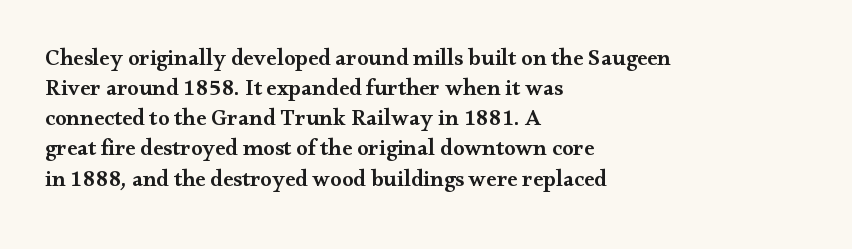
{"italic": "no", "bold": "semi", "underline": "no", "align": "left", "line_spacing": "normal", "line_spacing_ratio": 1.31, "letter_spacing": "normal", "letter_spacing_em": 0.0, "glyph_px": 23}
